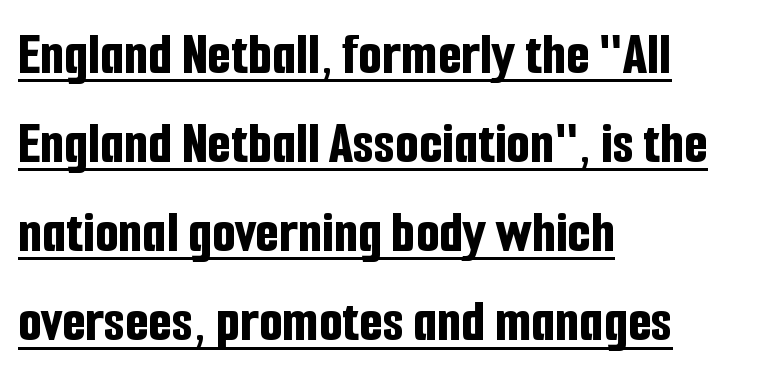
Each letter's strokes conclude bluntly, with no projecting serifs. These words are printed bold, with thick strokes throughout. Between one letter and the next there's only the usual sliver of space. The typography opts for an upright posture over an oblique one. Here the designer chose a conventional face with non-uniform glyph widths.
